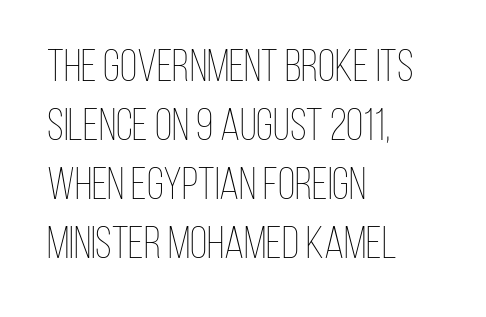
Q: Is the text bold? A: No.
Q: Is the text italic (slanted)? A: No, it is upright.
Q: Is the text underlined? A: No.
Q: How is the paragraph aligned? A: Left-aligned.
Q: Is the spacing between letters normal or unusually wide? A: Normal.
Q: Is the spacing between lines tight, normal or loose? A: Normal.
Q: Width (condensed, normal, or wide)? A: Condensed.
Q: Stroke contrast? A: Low.
Q: x-height? A: Large.
Q: Monospaced? A: No.
